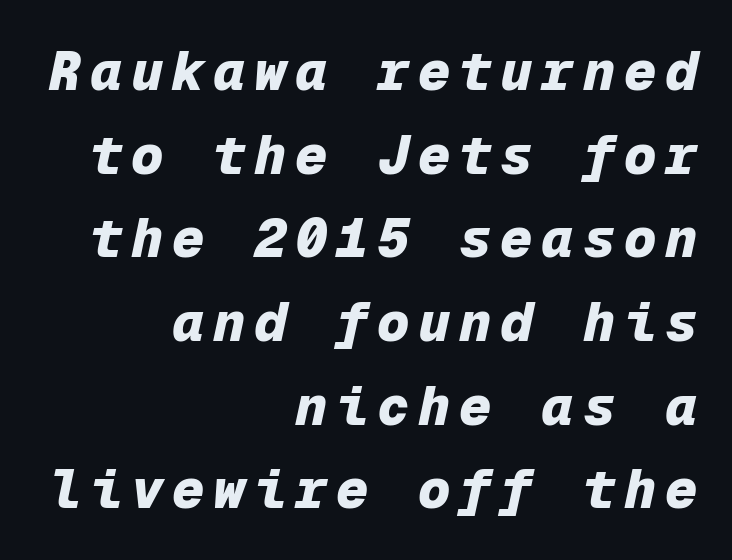
Q: Is the text bold? A: Yes.
Q: Is the text italic (slanted)? A: Yes, it leans right by about 12 degrees.
Q: Is the text underlined? A: No.
Q: How is the paragraph aligned? A: Right-aligned.
Q: Is the spacing between lines tight, normal or loose? A: Normal.
Q: Width (condensed, normal, or wide)? A: Normal.
Q: Stroke contrast? A: Low.
Q: x-height? A: Medium.
Q: Monospaced? A: Yes.
